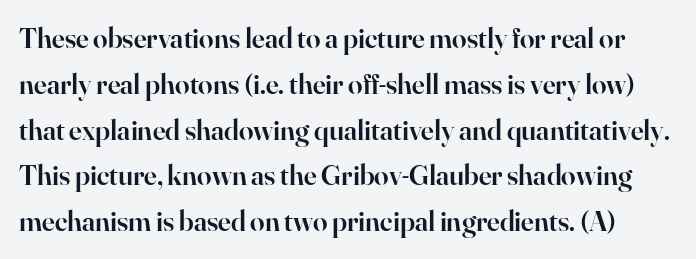
The passage shown is typed in a proportional face where columns would drift. Regular leading. If you drew a line through each stem, it would be perfectly vertical. You could call the tracking neutral — neither tight nor loose.
